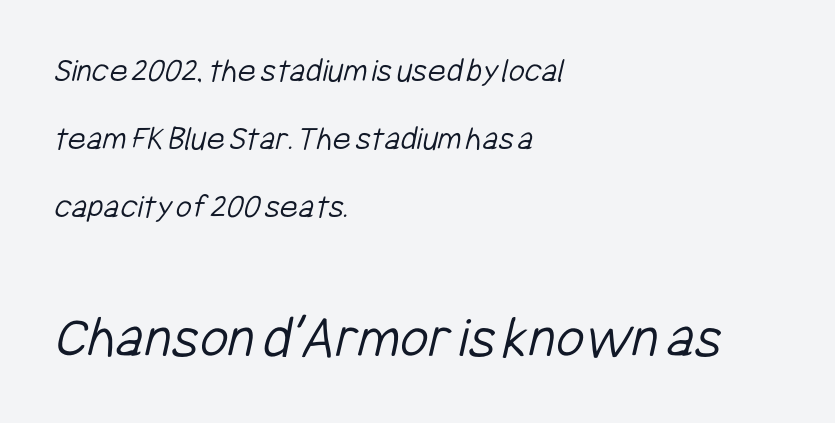
{"serif": "no", "bold": "no", "weight": "light", "width": "condensed", "stroke_contrast": "low", "x_height": "medium", "monospaced": "no", "underline": "no", "align": "left", "line_spacing": "loose", "line_spacing_ratio": 1.94, "letter_spacing": "normal", "letter_spacing_em": 0.0, "larger_block": "second", "size_ratio": 1.77, "glyph_px": 62}
